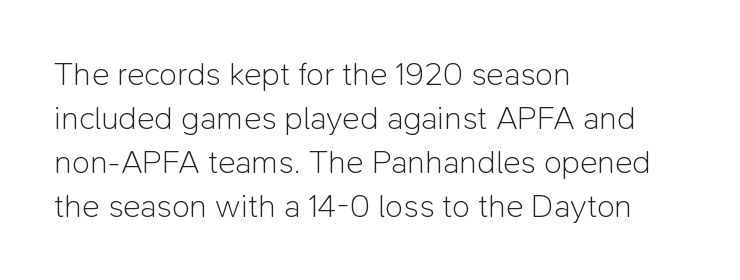
Q: Is the text bold? A: No.
Q: Is the text italic (slanted)? A: No, it is upright.
Q: Is the typeface a serif or a sans-serif typeface? A: Sans-serif.
Q: Is the text underlined? A: No.
Q: How is the paragraph aligned? A: Left-aligned.
Q: Is the spacing between letters normal or unusually wide? A: Normal.
Q: Is the spacing between lines tight, normal or loose? A: Normal.
Q: Width (condensed, normal, or wide)? A: Normal.
Q: Stroke contrast? A: Low.
Q: x-height? A: Medium.
Q: Monospaced? A: No.
